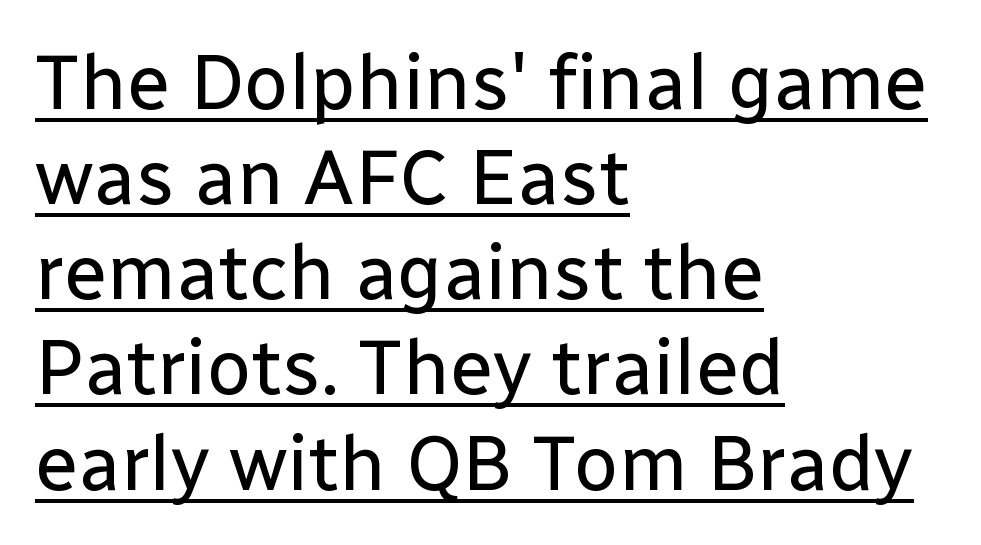
Q: Is the text bold? A: No.
Q: Is the text italic (slanted)? A: No, it is upright.
Q: Is the typeface a serif or a sans-serif typeface? A: Sans-serif.
Q: Is the text underlined? A: Yes.
Q: How is the paragraph aligned? A: Left-aligned.
Q: Is the spacing between letters normal or unusually wide? A: Normal.
Q: Width (condensed, normal, or wide)? A: Normal.
Q: Stroke contrast? A: Low.
Q: x-height? A: Medium.
Q: Monospaced? A: No.
